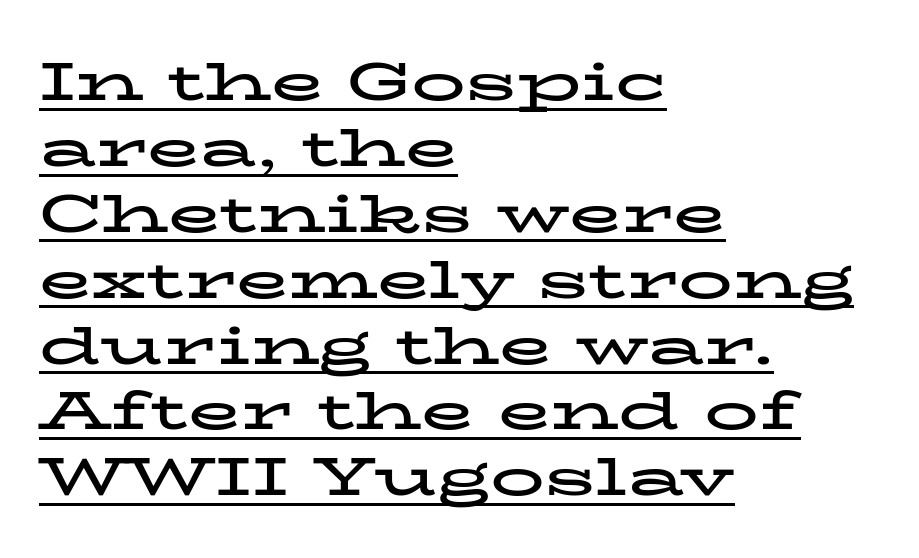
The image shows 54 px bold, wide serif type, upright; set left-aligned, line spacing 1.22x, normal letter spacing, underlined; low stroke contrast and a medium x-height.
